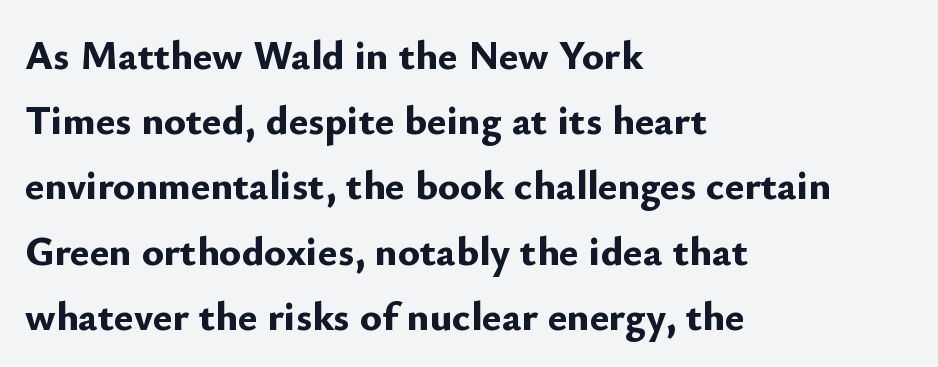
The image shows 41 px bold sans-serif type, upright; set left-aligned, normal line spacing (1.59x), normal letter spacing, not underlined; low stroke contrast and a small x-height.
